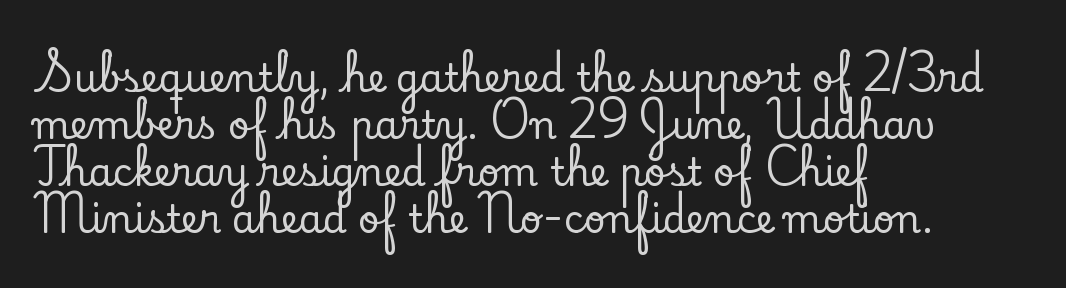
Q: Is the text italic (slanted)? A: No, it is upright.
Q: Is the typeface a serif or a sans-serif typeface? A: Serif.
Q: Is the text underlined? A: No.
Q: How is the paragraph aligned? A: Left-aligned.
Q: Is the spacing between letters normal or unusually wide? A: Normal.
Q: Width (condensed, normal, or wide)? A: Normal.
Q: Stroke contrast? A: Low.
Q: x-height? A: Small.
Q: Monospaced? A: No.
